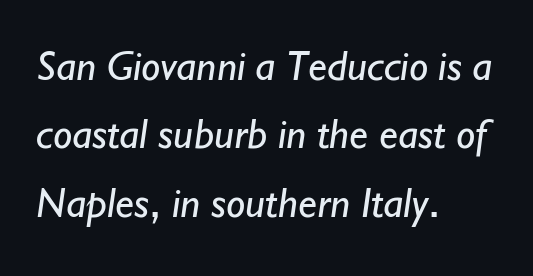
Inter-character spacing is left at the font's built-in metrics. These lines are rendered in a variable-pitch font. The font family rendered here belongs to the sans-serif group. The typeface has the unassuming heft of standard copy or less.
